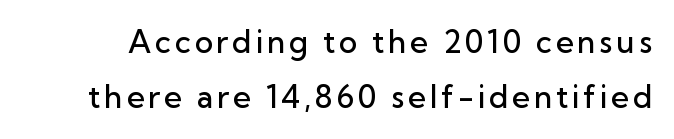
{"serif": "no", "italic": "no", "bold": "semi", "weight": "semibold", "width": "normal", "stroke_contrast": "low", "x_height": "medium", "monospaced": "no", "underline": "no", "line_spacing_ratio": 1.79, "glyph_px": 31}
